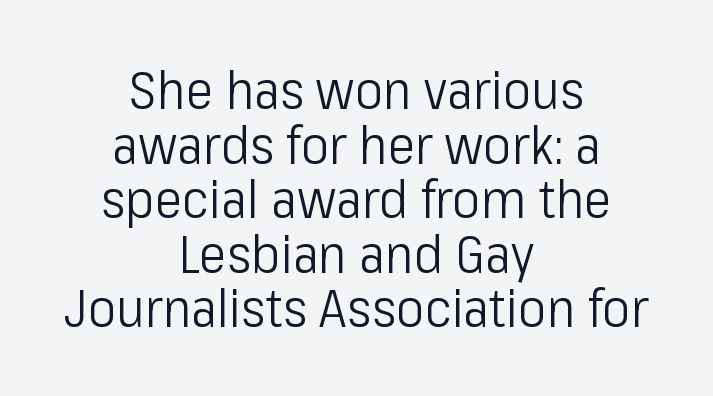
Q: Is the text bold? A: No.
Q: Is the text italic (slanted)? A: No, it is upright.
Q: Is the typeface a serif or a sans-serif typeface? A: Sans-serif.
Q: Is the text underlined? A: No.
Q: How is the paragraph aligned? A: Centered.
Q: Is the spacing between letters normal or unusually wide? A: Normal.
Q: Is the spacing between lines tight, normal or loose? A: Tight.
Q: Width (condensed, normal, or wide)? A: Condensed.
Q: Stroke contrast? A: Low.
Q: x-height? A: Medium.
Q: Monospaced? A: No.
